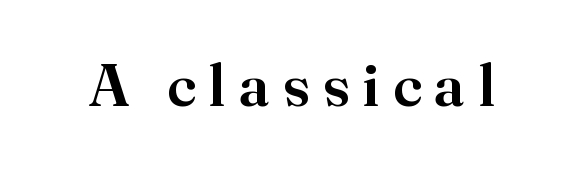
{"serif": "yes", "italic": "no", "width": "normal", "stroke_contrast": "high", "x_height": "small", "monospaced": "no", "underline": "no", "letter_spacing": "wide", "letter_spacing_em": 0.22, "glyph_px": 60}
